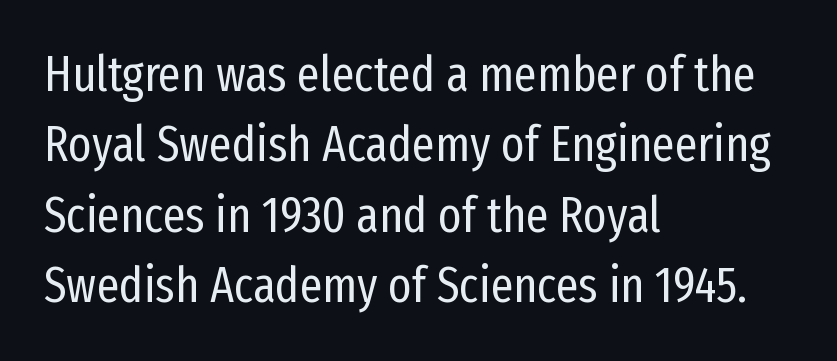
Glance below the letters and you will spot only blank space. Spacing verdict: proportional, widths tailored to each character. Inter-character spacing is left at the font's built-in metrics. On a weight scale, this lands at 450 or below.
